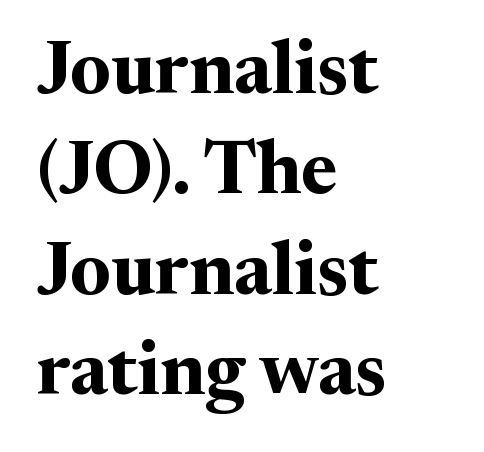
Visually the block forms a straight wall on the left and a jagged coastline on the right. Stroke thickness is high; the sample reads as a true bold. These lines were composed using upright roman letters. These lines keep a tight, regular rhythm from letter to letter. Has an underline been added? It has not. In terms of letterform style, serifs are clearly present.
